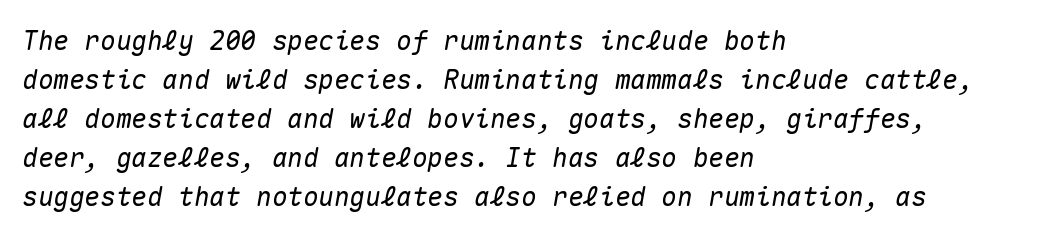
{"italic": "yes", "lean": "right", "slant_degrees": 10, "underline": "no", "align": "left", "line_spacing": "normal", "line_spacing_ratio": 1.5, "letter_spacing": "normal", "letter_spacing_em": 0.0, "glyph_px": 26}
